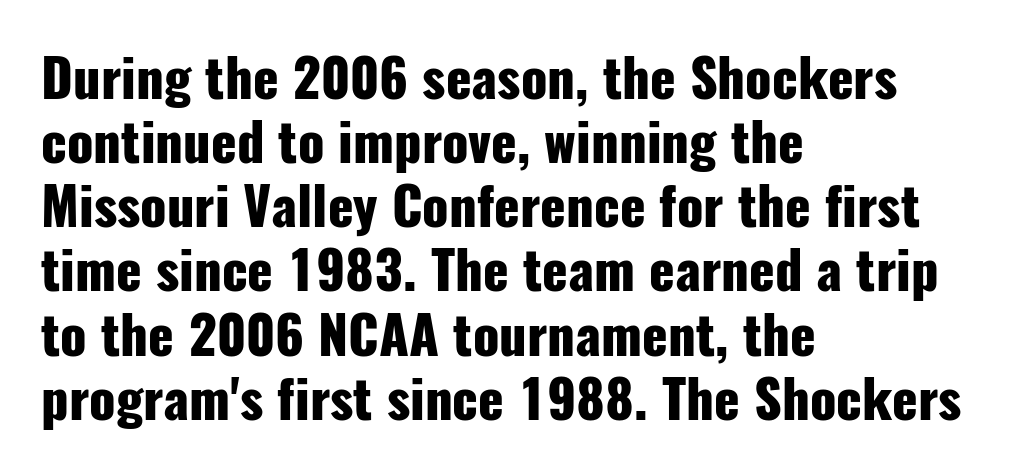
Nobody drew a line under any word here. Typographically, this falls in the sans-serif category. Think of a printed novel: that variable character pitch is what you see here. Is the block centered? No — it sits flush against the left margin. Students, this is bold: see how much ink each stroke carries. Quick note: not italic, upright.
